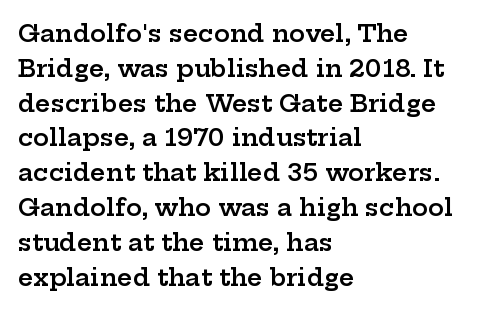
Q: Is the text bold? A: Semi-bold.
Q: Is the text italic (slanted)? A: No, it is upright.
Q: Is the text underlined? A: No.
Q: How is the paragraph aligned? A: Left-aligned.
Q: Is the spacing between letters normal or unusually wide? A: Normal.
Q: Is the spacing between lines tight, normal or loose? A: Normal.
